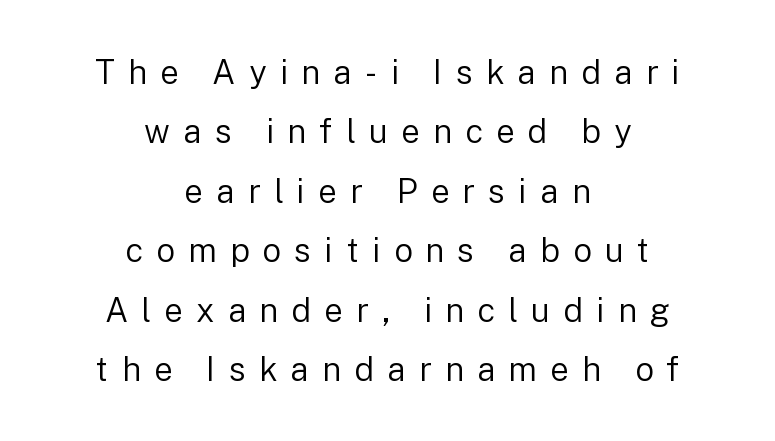
Q: Is the text bold? A: No.
Q: Is the text italic (slanted)? A: No, it is upright.
Q: Is the typeface a serif or a sans-serif typeface? A: Sans-serif.
Q: Is the text underlined? A: No.
Q: How is the paragraph aligned? A: Centered.
Q: Is the spacing between letters normal or unusually wide? A: Unusually wide.
Q: Width (condensed, normal, or wide)? A: Normal.
Q: Stroke contrast? A: Low.
Q: x-height? A: Medium.
Q: Monospaced? A: No.
